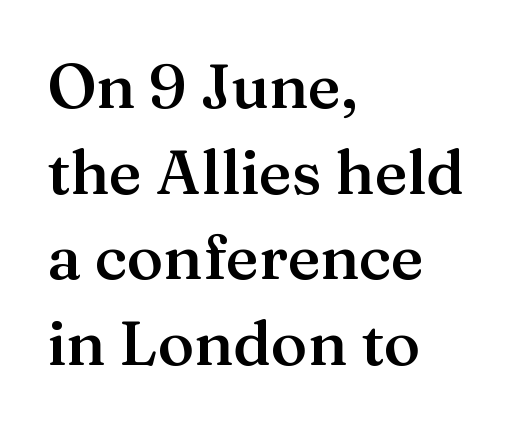
{"serif": "yes", "italic": "no", "bold": "semi", "weight": "semibold", "width": "normal", "stroke_contrast": "medium", "x_height": "medium", "monospaced": "no", "underline": "no", "align": "left", "line_spacing": "normal", "line_spacing_ratio": 1.38, "letter_spacing": "normal", "letter_spacing_em": 0.0, "glyph_px": 62}
